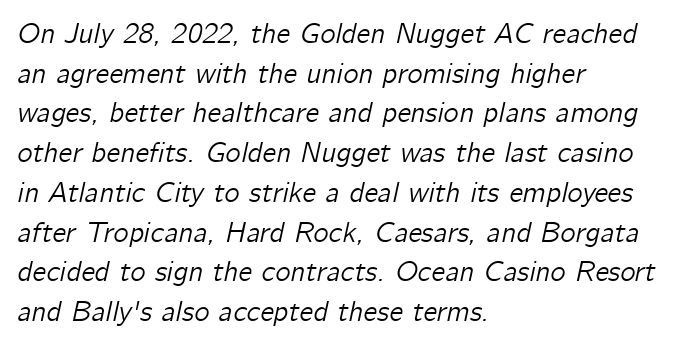
The image shows 29 px text type, italic (leaning right); set left-aligned, normal line spacing (1.37x), normal letter spacing, not underlined; low stroke contrast and a medium x-height.
